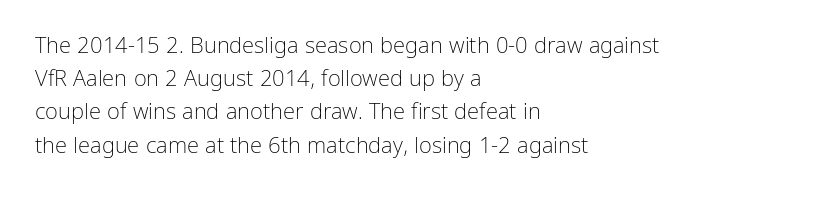
Tall strokes in this sample are plumb rather than angled. Weight: regular or lighter. Tracking value appears to be zero — textbook default spacing. The passage shown stacks its lines at a standard gap. The lines in this sample share a left origin and differ only in where they stop. Anything drawn beneath the words? Only blank space.
